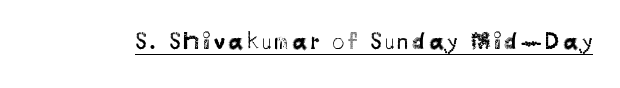
{"italic": "no", "bold": "no", "underline": "yes", "glyph_px": 24}
